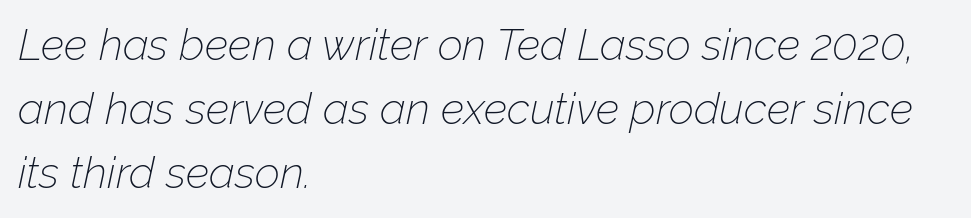
Compared with a centered layout, this one pins lines to the left instead. Interline gaps are of average width in this sample. The text carries the slant typical of an italic or oblique font. The face used here is proportionally spaced, like ordinary book or web type. What stands out about the letter spacing? Nothing — it is the standard amount. Stems and bowls with no extra thickness — not bold.
